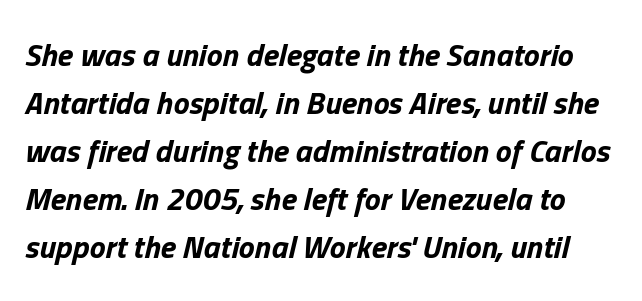
{"italic": "yes", "lean": "right", "slant_degrees": 13, "bold": "yes", "weight": "bold", "width": "normal", "stroke_contrast": "low", "x_height": "medium", "monospaced": "no", "underline": "no", "line_spacing": "normal", "line_spacing_ratio": 1.5, "letter_spacing": "normal", "letter_spacing_em": 0.0, "glyph_px": 32}
